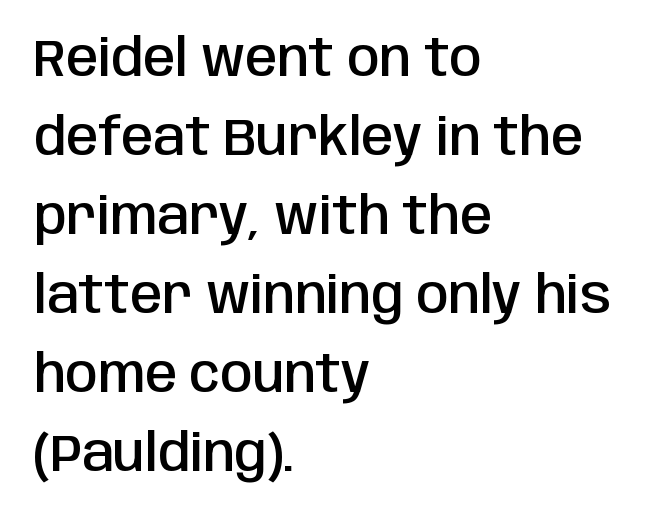
The image shows 52 px semibold, condensed sans-serif type, upright; set left-aligned, normal line spacing (1.52x), normal letter spacing, not underlined; low stroke contrast and a large x-height.
